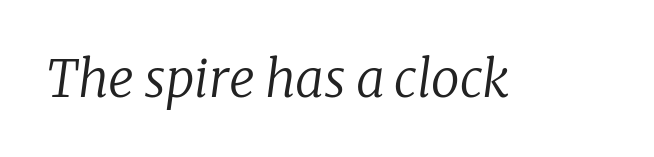
{"serif": "yes", "italic": "yes", "lean": "right", "slant_degrees": 8, "bold": "no", "weight": "regular", "width": "normal", "stroke_contrast": "low", "x_height": "medium", "monospaced": "no", "underline": "no", "letter_spacing": "normal", "letter_spacing_em": 0.0, "glyph_px": 51}
